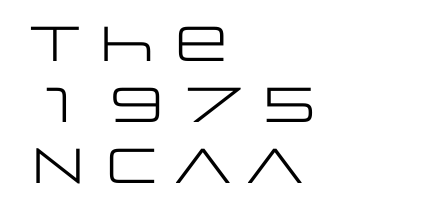
Q: Is the text bold? A: No.
Q: Is the text italic (slanted)? A: No, it is upright.
Q: Is the typeface a serif or a sans-serif typeface? A: Sans-serif.
Q: Is the text underlined? A: No.
Q: How is the paragraph aligned? A: Left-aligned.
Q: Is the spacing between letters normal or unusually wide? A: Normal.
Q: Width (condensed, normal, or wide)? A: Wide.
Q: Stroke contrast? A: Low.
Q: x-height? A: Large.
Q: Monospaced? A: No.
